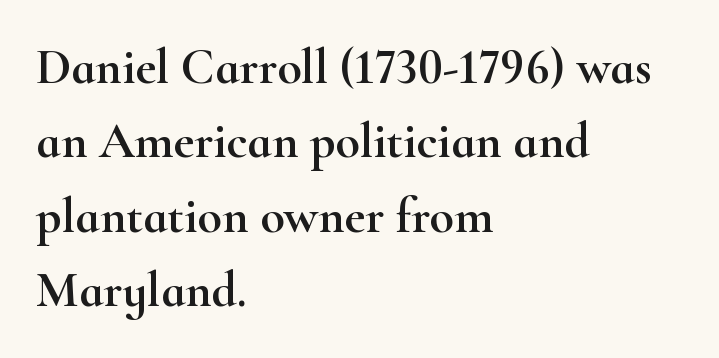
The face used here is proportionally spaced, like ordinary book or web type. Caption: multi-line text, flush left, ragged right. The letters stand straight up with perfectly vertical stems. Type style note: has serifs. Caption: standard tracking, unaltered.
